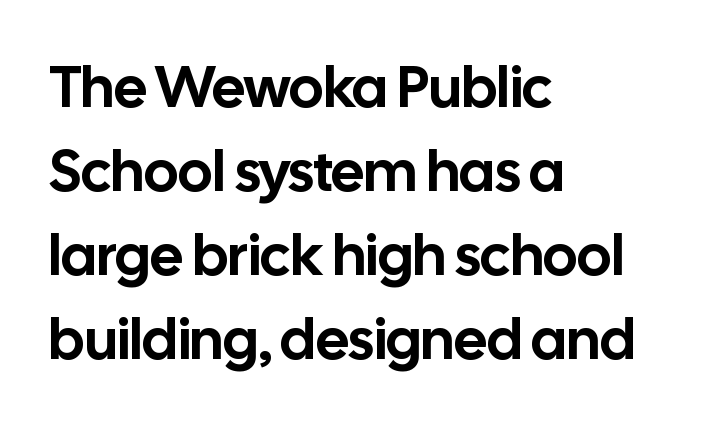
Words float on clear page, feet unadorned. Nothing sits at the stroke ends, so this counts as sans-serif. The letterforms sit shoulder to shoulder at normal distance. Quick note: not italic, upright. Think of a printed novel: that variable character pitch is what you see here. This block has exactly the height ordinary leading produces.
